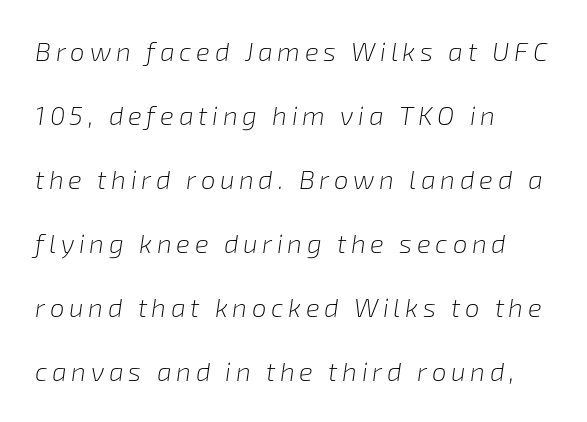
The image shows 26 px text type, italic (leaning right); set left-aligned, loose line spacing (2.46x), not underlined.
